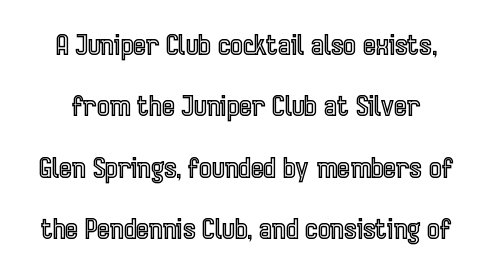
Q: Is the text italic (slanted)? A: No, it is upright.
Q: Is the text underlined? A: No.
Q: Is the spacing between letters normal or unusually wide? A: Normal.
Q: Is the spacing between lines tight, normal or loose? A: Loose.
